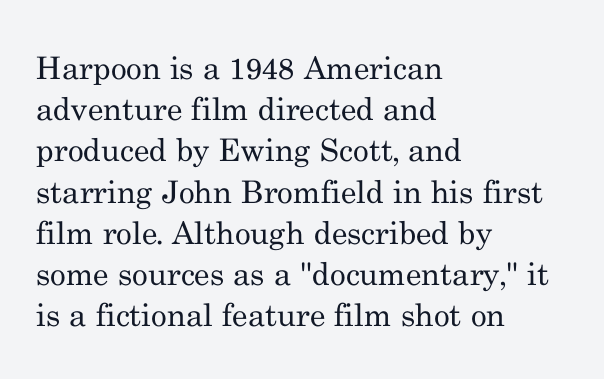
{"serif": "yes", "italic": "no", "bold": "no", "weight": "regular", "width": "normal", "stroke_contrast": "medium", "x_height": "small", "monospaced": "no", "underline": "no", "align": "left", "line_spacing": "normal", "line_spacing_ratio": 1.33, "letter_spacing": "normal", "letter_spacing_em": 0.0, "glyph_px": 31}
